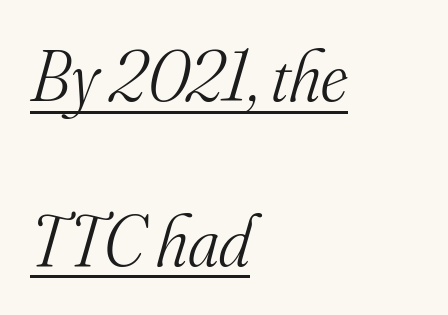
{"serif": "yes", "italic": "yes", "lean": "right", "slant_degrees": 16, "bold": "no", "weight": "light", "width": "normal", "stroke_contrast": "medium", "x_height": "small", "monospaced": "no", "underline": "yes", "align": "left", "line_spacing": "loose", "line_spacing_ratio": 2.29, "letter_spacing": "normal", "letter_spacing_em": 0.0, "glyph_px": 72}
